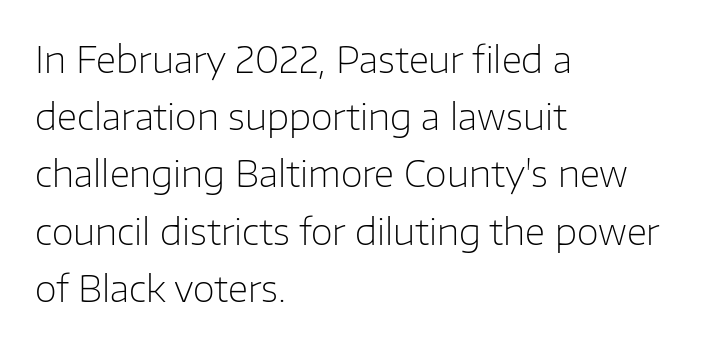
The image shows 36 px light sans-serif type, upright; set left-aligned, normal line spacing (1.59x), normal letter spacing, not underlined; low stroke contrast and a medium x-height.
